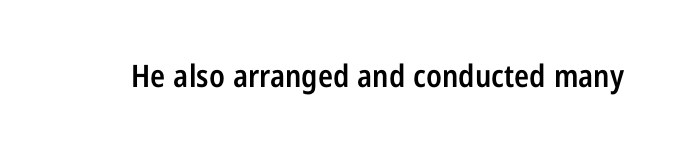
Here the designer chose a conventional face with non-uniform glyph widths. A typesetter would call this zero additional tracking. The font is running at a semibold setting, under full bold. Rule under the text: the space is simply empty. Quick note: not italic, upright.
